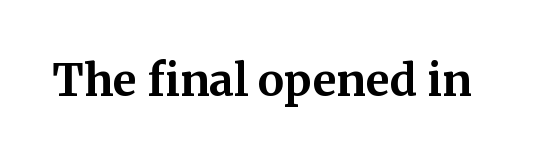
Q: Is the text bold? A: Yes.
Q: Is the text italic (slanted)? A: No, it is upright.
Q: Is the typeface a serif or a sans-serif typeface? A: Serif.
Q: Is the text underlined? A: No.
Q: Is the spacing between letters normal or unusually wide? A: Normal.
Q: Width (condensed, normal, or wide)? A: Normal.
Q: Stroke contrast? A: Medium.
Q: x-height? A: Medium.
Q: Monospaced? A: No.
